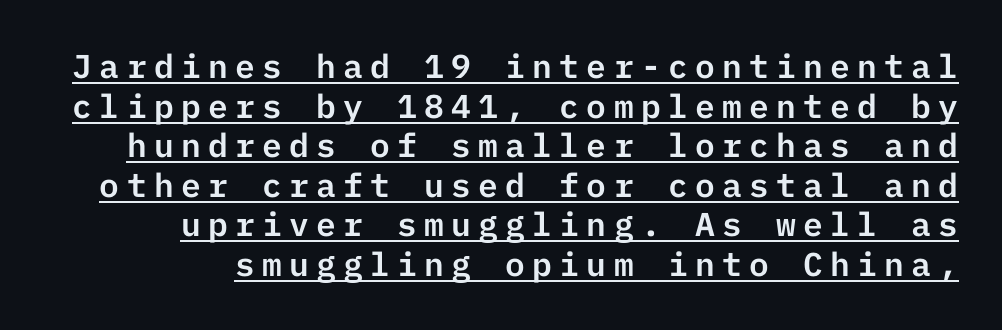
A rule runs beneath these lines of type. Notice how the stems are strictly vertical — no italics here. The text was rendered using a sans face with plain stroke endings. Substantial extra tracking has been applied to these lines.
